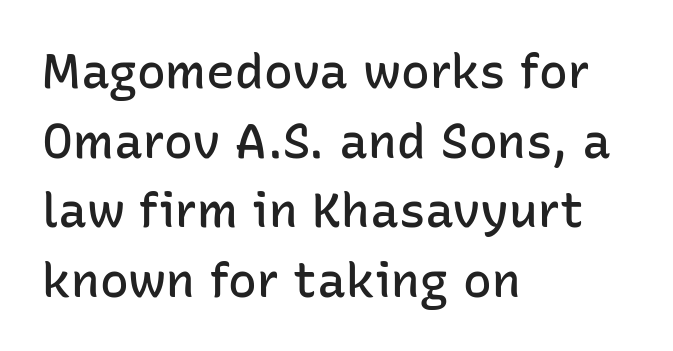
Q: Is the text bold? A: Semi-bold.
Q: Is the text italic (slanted)? A: No, it is upright.
Q: Is the typeface a serif or a sans-serif typeface? A: Sans-serif.
Q: Is the text underlined? A: No.
Q: How is the paragraph aligned? A: Left-aligned.
Q: Is the spacing between letters normal or unusually wide? A: Normal.
Q: Is the spacing between lines tight, normal or loose? A: Normal.
Q: Width (condensed, normal, or wide)? A: Normal.
Q: Stroke contrast? A: Low.
Q: x-height? A: Medium.
Q: Monospaced? A: No.
